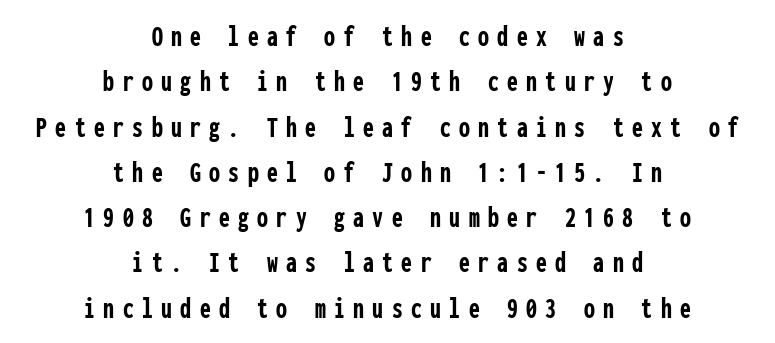
Q: Is the text bold? A: Yes.
Q: Is the text italic (slanted)? A: No, it is upright.
Q: Is the typeface a serif or a sans-serif typeface? A: Sans-serif.
Q: Is the text underlined? A: No.
Q: How is the paragraph aligned? A: Centered.
Q: Is the spacing between letters normal or unusually wide? A: Unusually wide.
Q: Is the spacing between lines tight, normal or loose? A: Normal.
Q: Width (condensed, normal, or wide)? A: Condensed.
Q: Stroke contrast? A: Low.
Q: x-height? A: Medium.
Q: Monospaced? A: Yes.
